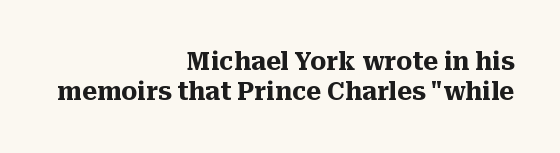
Q: Is the text bold? A: Yes.
Q: Is the text italic (slanted)? A: No, it is upright.
Q: Is the text underlined? A: No.
Q: How is the paragraph aligned? A: Right-aligned.
Q: Is the spacing between letters normal or unusually wide? A: Normal.
